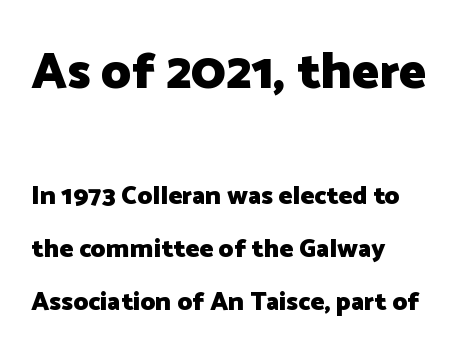
This sample trades compactness for vertical openness between lines. Summary of weight: heavy, a full bold. Line starts are locked; line ends wander. Inter-character spacing is left at the font's built-in metrics. The first block has been scaled up relative to the second. You could not count columns in this text — the font is proportionally spaced.
